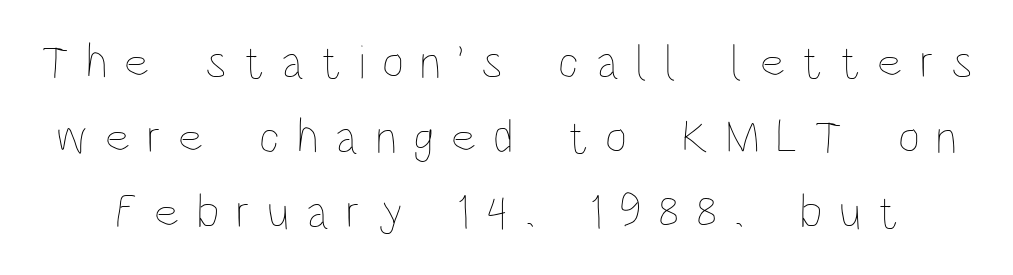
{"italic": "no", "bold": "no", "weight": "thin", "width": "condensed", "stroke_contrast": "low", "x_height": "large", "monospaced": "no", "underline": "no", "line_spacing": "normal", "line_spacing_ratio": 1.56, "letter_spacing": "wide", "letter_spacing_em": 0.35, "glyph_px": 48}
